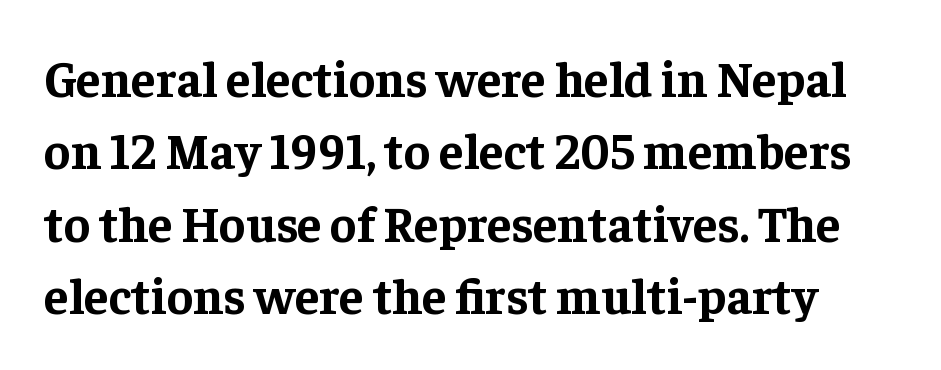
The image shows 50 px bold serif type, upright; set normal line spacing (1.45x), normal letter spacing, not underlined; low stroke contrast and a medium x-height.
